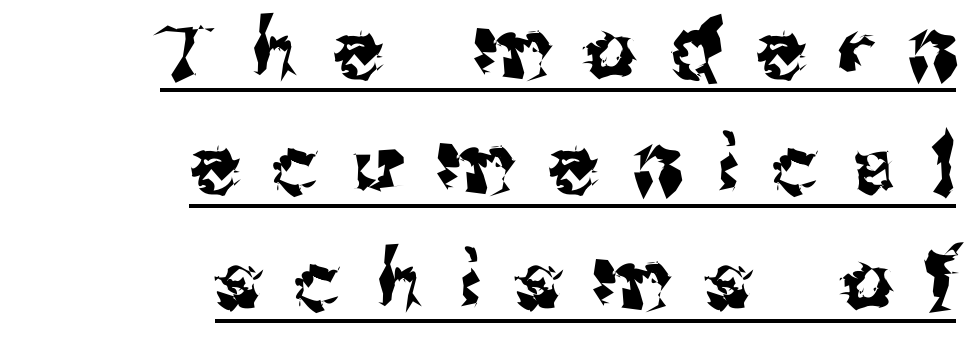
{"serif": "no", "italic": "no", "width": "normal", "stroke_contrast": "medium", "x_height": "medium", "monospaced": "no", "underline": "yes", "align": "right", "line_spacing": "normal", "line_spacing_ratio": 1.46, "letter_spacing": "wide", "letter_spacing_em": 0.45, "glyph_px": 79}
